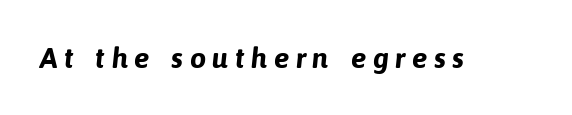
The image shows 29 px bold sans-serif type; set unusually wide letter spacing (+0.22 em), not underlined; low stroke contrast and a medium x-height.
